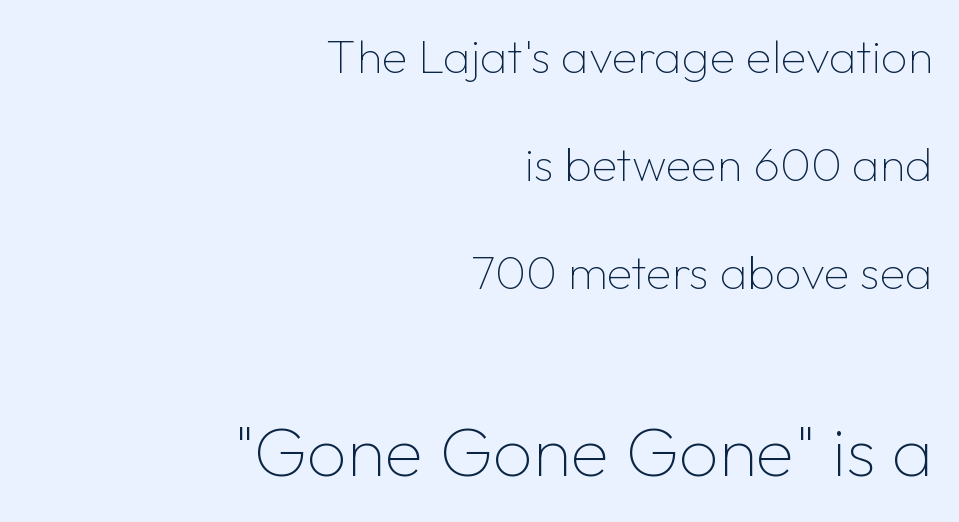
Q: Is the text bold? A: No.
Q: Is the text italic (slanted)? A: No, it is upright.
Q: Is the typeface a serif or a sans-serif typeface? A: Sans-serif.
Q: Is the text underlined? A: No.
Q: How is the paragraph aligned? A: Right-aligned.
Q: Is the spacing between letters normal or unusually wide? A: Normal.
Q: Is the spacing between lines tight, normal or loose? A: Loose.
Q: Which block of text is set in a larger size, the first (top) or the second (bottom)? A: The second (bottom) one.
Q: Width (condensed, normal, or wide)? A: Normal.
Q: Stroke contrast? A: Low.
Q: x-height? A: Medium.
Q: Monospaced? A: No.
